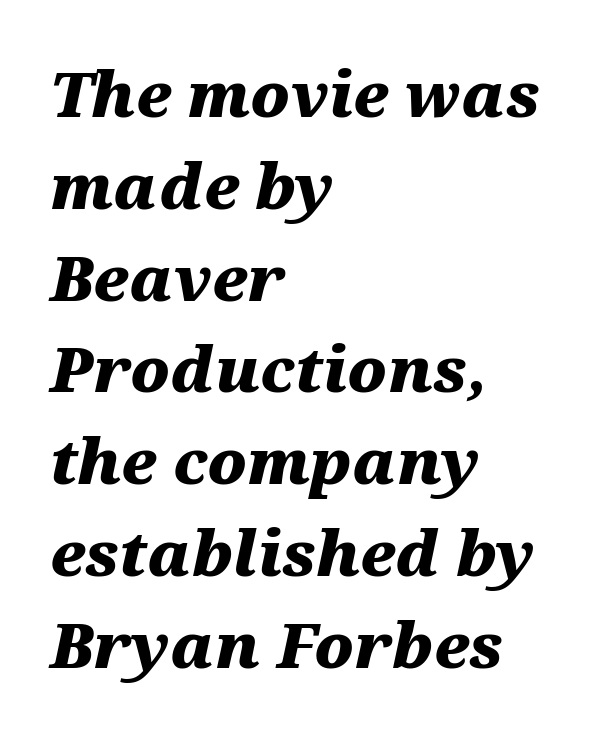
The image shows 62 px heavy, wide type, italic (leaning right); set left-aligned, normal line spacing (1.48x), normal letter spacing, not underlined; medium stroke contrast and a medium x-height.
